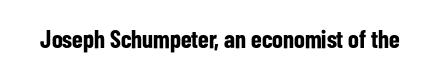
The image shows 25 px bold type, upright; set normal letter spacing, not underlined.
